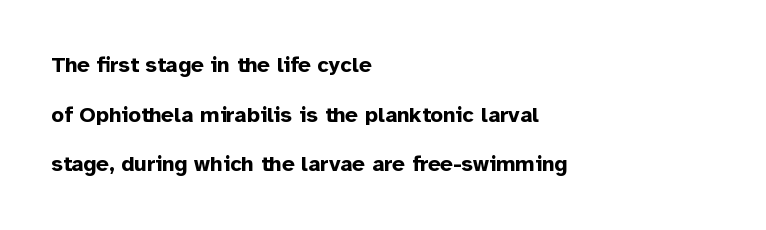
Q: Is the text bold? A: Yes.
Q: Is the text italic (slanted)? A: No, it is upright.
Q: Is the text underlined? A: No.
Q: How is the paragraph aligned? A: Left-aligned.
Q: Is the spacing between letters normal or unusually wide? A: Normal.
Q: Is the spacing between lines tight, normal or loose? A: Loose.
